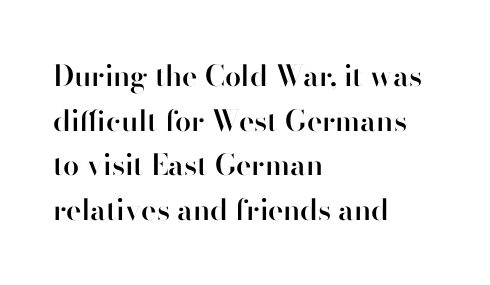
The image shows 29 px semibold sans-serif type, upright; set left-aligned, normal line spacing (1.54x), normal letter spacing, not underlined; high stroke contrast and a small x-height.
